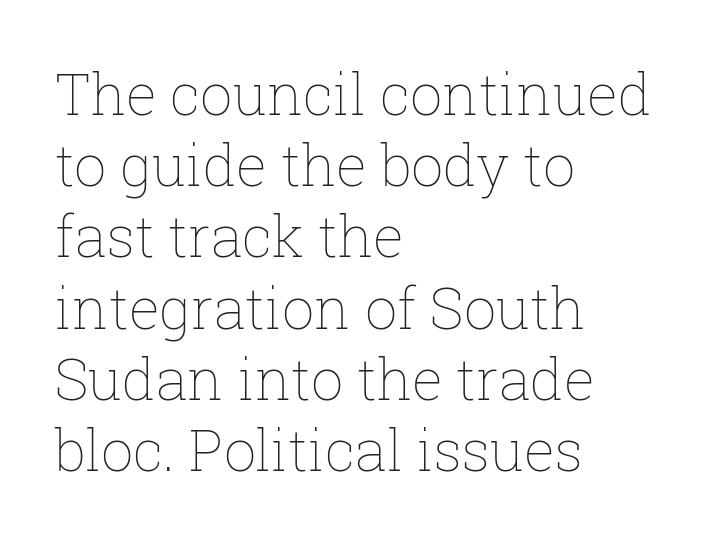
Q: Is the text bold? A: No.
Q: Is the text italic (slanted)? A: No, it is upright.
Q: Is the text underlined? A: No.
Q: How is the paragraph aligned? A: Left-aligned.
Q: Is the spacing between letters normal or unusually wide? A: Normal.
Q: Is the spacing between lines tight, normal or loose? A: Normal.
Q: Width (condensed, normal, or wide)? A: Normal.
Q: Stroke contrast? A: Low.
Q: x-height? A: Medium.
Q: Monospaced? A: No.
